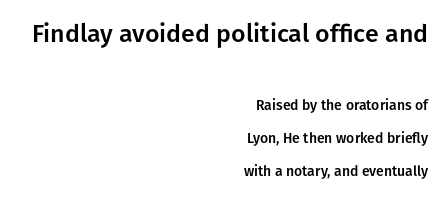
Q: Is the text italic (slanted)? A: No, it is upright.
Q: Is the text underlined? A: No.
Q: How is the paragraph aligned? A: Right-aligned.
Q: Is the spacing between letters normal or unusually wide? A: Normal.
Q: Is the spacing between lines tight, normal or loose? A: Loose.
Q: Which block of text is set in a larger size, the first (top) or the second (bottom)? A: The first (top) one.
